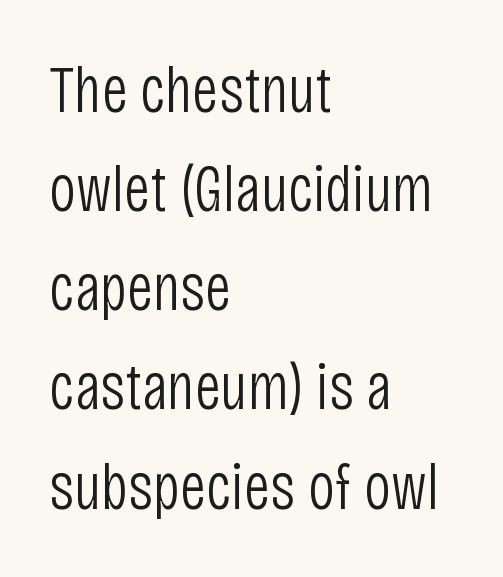
The image shows 67 px light, condensed sans-serif type, upright; set left-aligned, normal line spacing (1.48x), normal letter spacing, not underlined; low stroke contrast and a large x-height.
